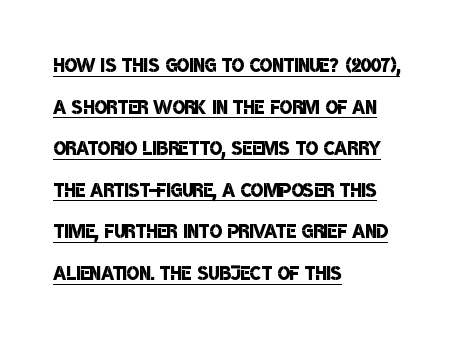
No extra tracking has been applied to these lines. Moderately thickened strokes mark this as semibold type. Vertical spacing — default. Looks like someone drew a line under every word here. Each line starts at the same left margin while the right side varies.
